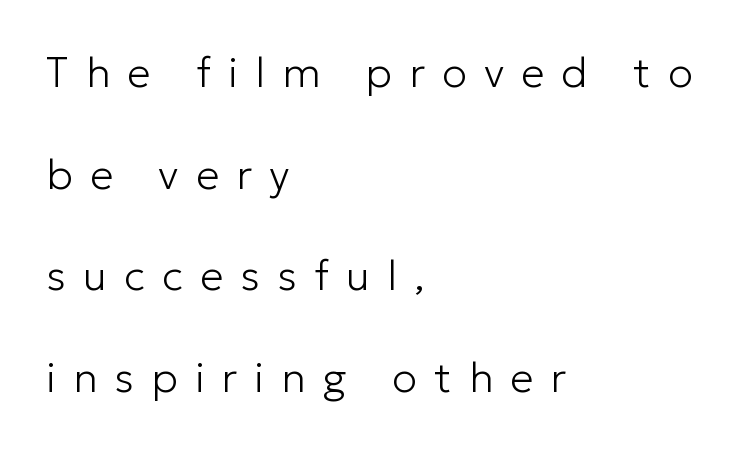
The zone under the glyphs is completely vacant. The block of text is sparse from top to bottom, with ample space between rows. The rendering uses natural spacing where letterforms have individual widths. Is the stroke heavy? The answer is a plain regular-or-lighter. Characters follow at a spacing far wider than the type designer built in. You can tell it's not italic because the verticals are truly vertical.
